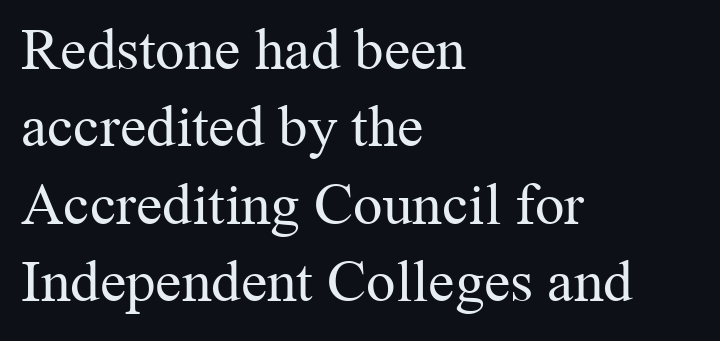
Normally led — the rows are evenly, conventionally spaced. Plain, unruled lines of type. Do the characters align in a grid? No, the font is proportional. The letterforms sit at book weight or below. These lines keep a tight, regular rhythm from letter to letter. A student would call this left alignment; a typographer would say flush left, rag right.
